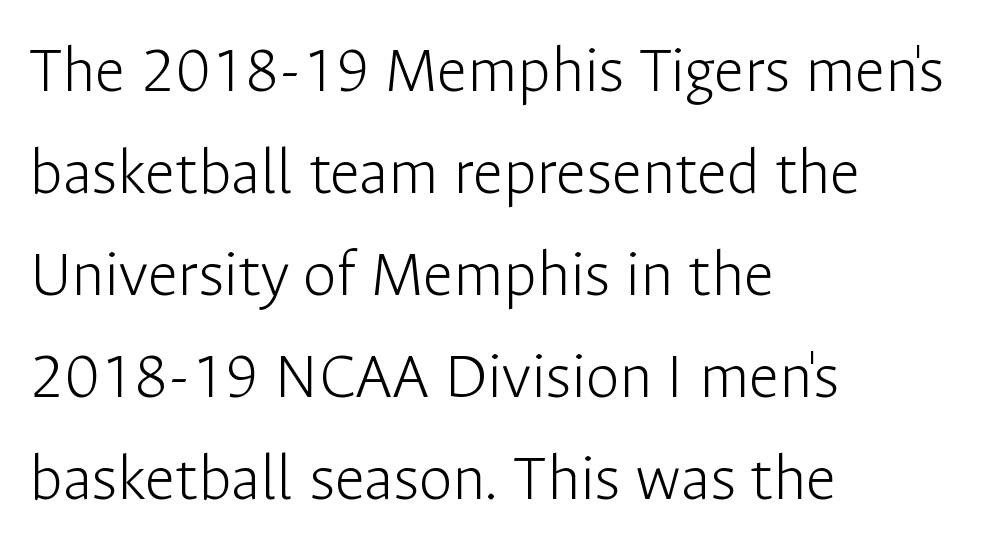
The image shows 68 px light sans-serif type, upright; set left-aligned, normal line spacing (1.5x), normal letter spacing, not underlined; low stroke contrast and a medium x-height.
